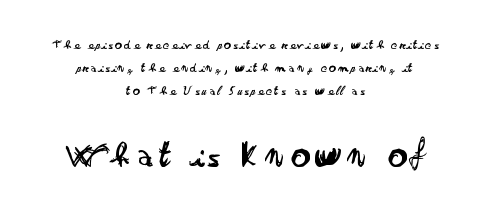
Beneath every word, the page is bare. Looks like regular typesetting: each glyph gets only the width it needs. Ink coverage per letter is moderate at most. Stroke terminals: plain, sans-serif.
